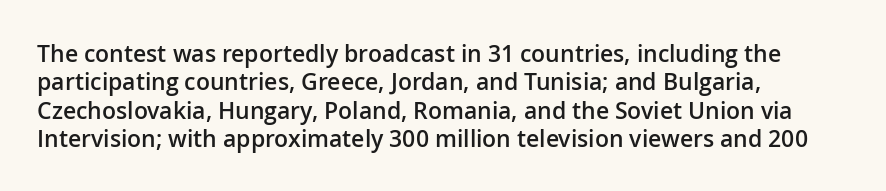
Q: Is the text bold? A: Semi-bold.
Q: Is the text italic (slanted)? A: No, it is upright.
Q: Is the text underlined? A: No.
Q: How is the paragraph aligned? A: Left-aligned.
Q: Is the spacing between letters normal or unusually wide? A: Normal.
